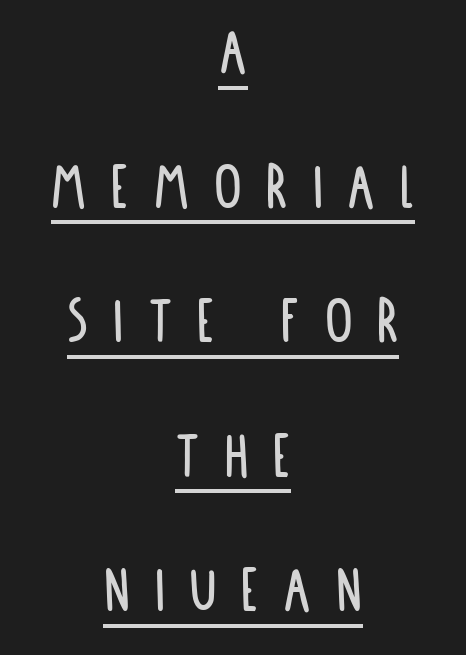
The image shows 69 px condensed sans-serif type, upright; set centered, loose line spacing (1.95x), unusually wide letter spacing (+0.36 em), underlined; low stroke contrast and a large x-height.
